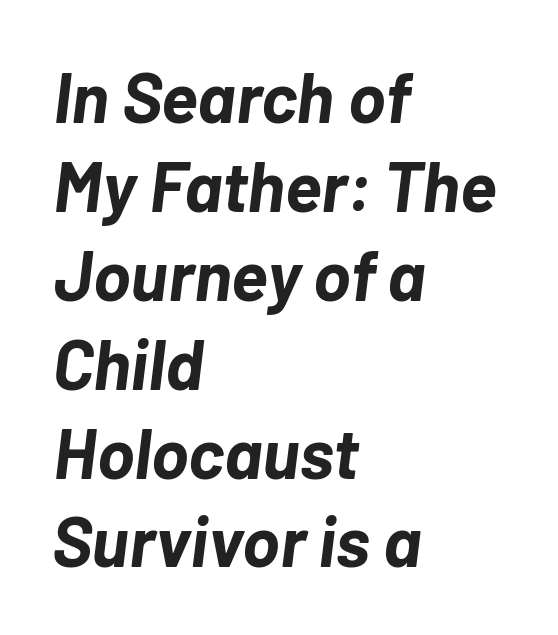
You could call the tracking neutral — neither tight nor loose. The space directly below the letters is spotless. Italic: yes, the glyphs are oblique. Stroke thickness is high; the sample reads as a true bold. Line beginnings align vertically; line endings do not. Is there much room between lines? A standard amount, neither cramped nor airy.
